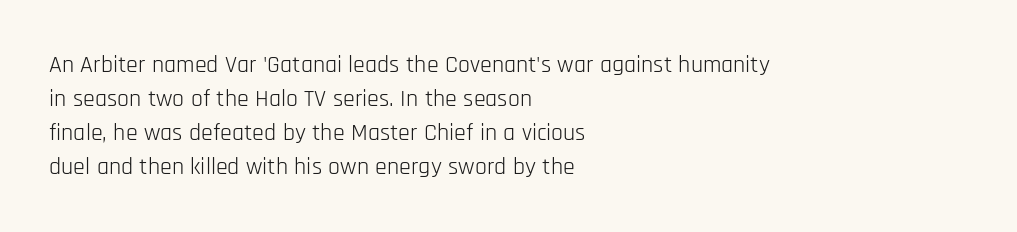
{"italic": "no", "bold": "no", "underline": "no", "align": "left", "line_spacing": "normal", "line_spacing_ratio": 1.41, "letter_spacing": "normal", "letter_spacing_em": 0.0, "glyph_px": 24}
